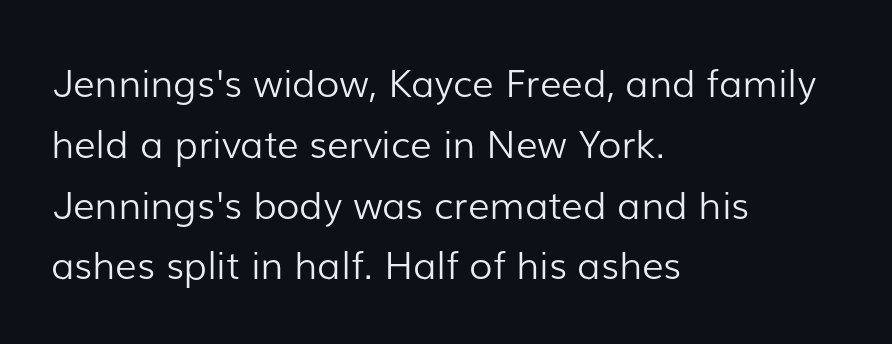
Q: Is the text bold? A: No.
Q: Is the text italic (slanted)? A: No, it is upright.
Q: Is the typeface a serif or a sans-serif typeface? A: Sans-serif.
Q: Is the text underlined? A: No.
Q: How is the paragraph aligned? A: Left-aligned.
Q: Is the spacing between letters normal or unusually wide? A: Normal.
Q: Is the spacing between lines tight, normal or loose? A: Normal.
Q: Width (condensed, normal, or wide)? A: Normal.
Q: Stroke contrast? A: Low.
Q: x-height? A: Medium.
Q: Monospaced? A: No.
